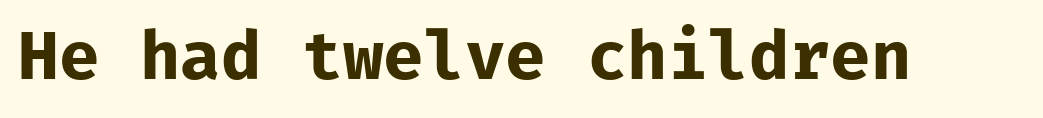
Glyph-to-glyph distance matches everyday printed text. The strip under each line holds only bare page. This is heavy type, rendered in bold. Classification — sans serif. The typography opts for an upright posture over an oblique one. Monospaced: the letters line up in strict vertical columns.
